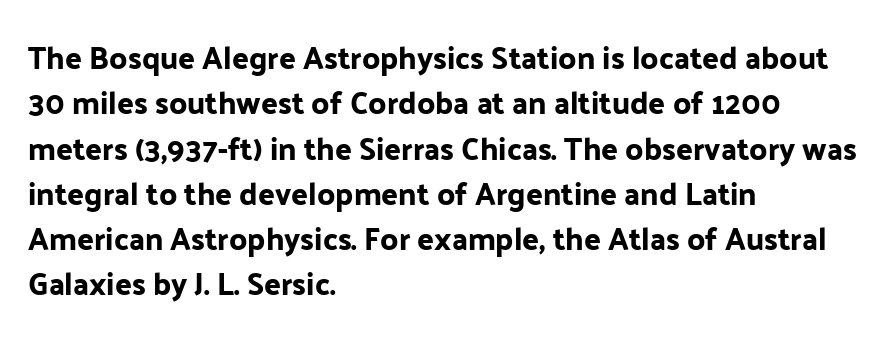
Q: Is the text italic (slanted)? A: No, it is upright.
Q: Is the typeface a serif or a sans-serif typeface? A: Sans-serif.
Q: Is the text underlined? A: No.
Q: How is the paragraph aligned? A: Left-aligned.
Q: Is the spacing between letters normal or unusually wide? A: Normal.
Q: Is the spacing between lines tight, normal or loose? A: Normal.
Q: Width (condensed, normal, or wide)? A: Normal.
Q: Stroke contrast? A: Low.
Q: x-height? A: Medium.
Q: Monospaced? A: No.
